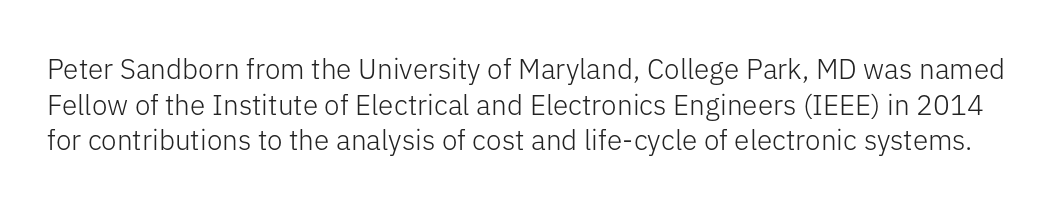
Q: Is the text bold? A: No.
Q: Is the text italic (slanted)? A: No, it is upright.
Q: Is the typeface a serif or a sans-serif typeface? A: Sans-serif.
Q: Is the text underlined? A: No.
Q: Is the spacing between letters normal or unusually wide? A: Normal.
Q: Is the spacing between lines tight, normal or loose? A: Normal.
Q: Width (condensed, normal, or wide)? A: Normal.
Q: Stroke contrast? A: Low.
Q: x-height? A: Medium.
Q: Monospaced? A: No.
